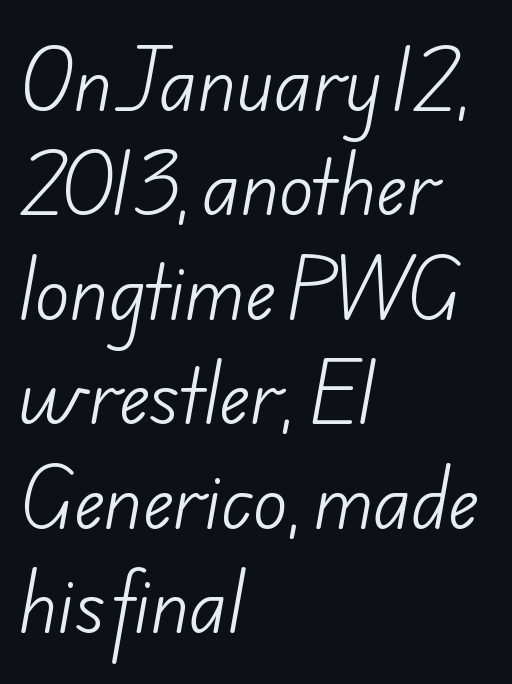
The image shows 72 px light sans-serif type; set left-aligned, normal line spacing (1.45x), normal letter spacing, not underlined; low stroke contrast and a small x-height.
